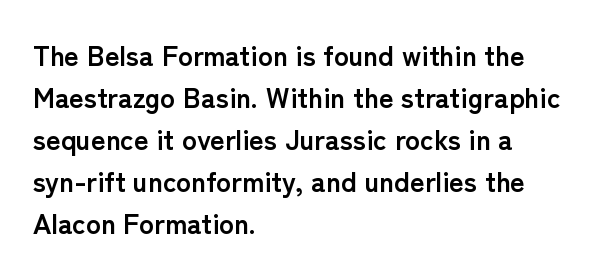
The rendering keeps characters at their native spacing. The letters stand straight up with perfectly vertical stems. Left-aligned paragraph, ragged on the right. This rendering features lettering with no underline.
